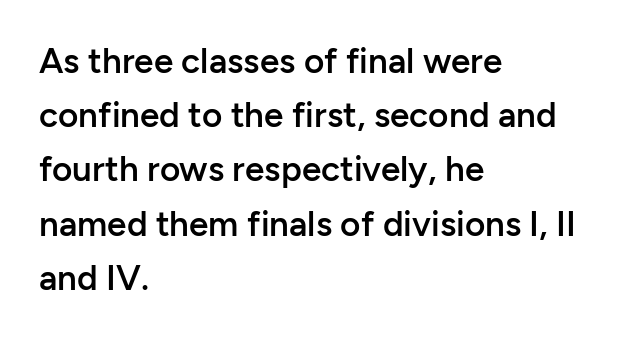
{"serif": "no", "italic": "no", "bold": "semi", "weight": "semibold", "width": "normal", "stroke_contrast": "low", "x_height": "medium", "monospaced": "no", "underline": "no", "align": "left", "line_spacing": "normal", "line_spacing_ratio": 1.55, "letter_spacing": "normal", "letter_spacing_em": 0.0, "glyph_px": 35}
